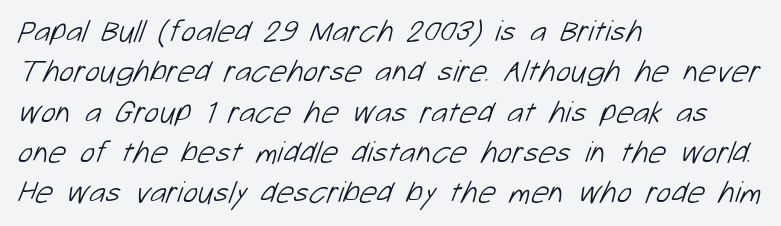
The image shows 31 px light sans-serif type; set left-aligned, normal line spacing (1.3x), normal letter spacing, not underlined; low stroke contrast and a medium x-height.
